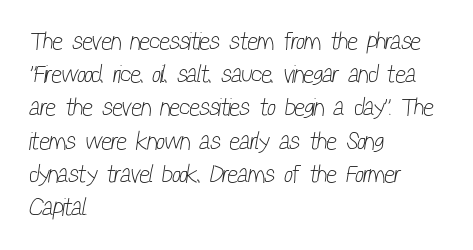
What stands out about the letter spacing? Nothing — it is the standard amount. Normally led — the rows are evenly, conventionally spaced. A student would call this left alignment; a typographer would say flush left, rag right. Check under the words: just untouched page. Think standard paragraph weight, or any step lighter than that.
